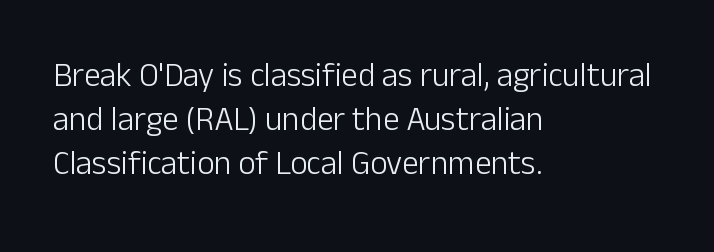
Q: Is the text bold? A: No.
Q: Is the text italic (slanted)? A: No, it is upright.
Q: Is the typeface a serif or a sans-serif typeface? A: Sans-serif.
Q: Is the text underlined? A: No.
Q: How is the paragraph aligned? A: Left-aligned.
Q: Is the spacing between letters normal or unusually wide? A: Normal.
Q: Is the spacing between lines tight, normal or loose? A: Normal.
Q: Width (condensed, normal, or wide)? A: Normal.
Q: Stroke contrast? A: Low.
Q: x-height? A: Medium.
Q: Monospaced? A: No.
